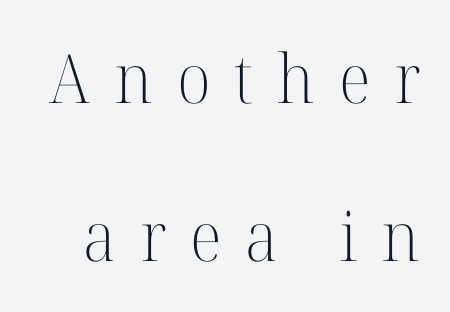
The image shows 68 px light serif type, upright; set loose line spacing (2.33x), unusually wide letter spacing (+0.35 em), not underlined; high stroke contrast and a medium x-height.
